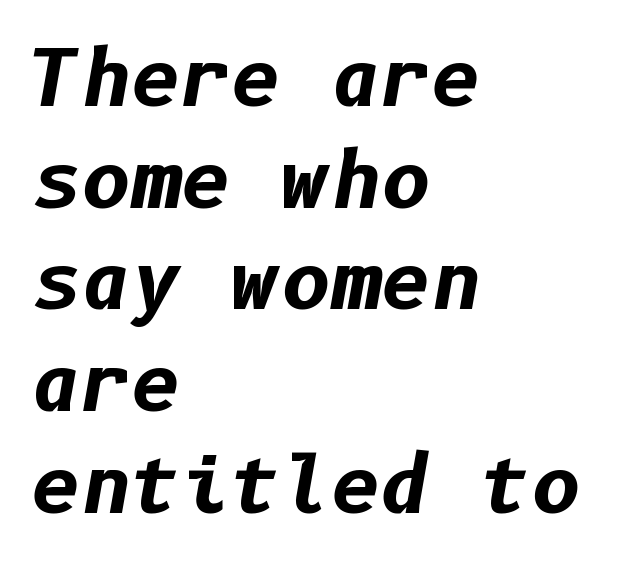
{"italic": "yes", "lean": "right", "slant_degrees": 10, "bold": "yes", "weight": "bold", "width": "normal", "stroke_contrast": "low", "x_height": "medium", "underline": "no", "align": "left", "line_spacing": "normal", "line_spacing_ratio": 1.32, "letter_spacing": "normal", "letter_spacing_em": 0.0, "glyph_px": 77}
